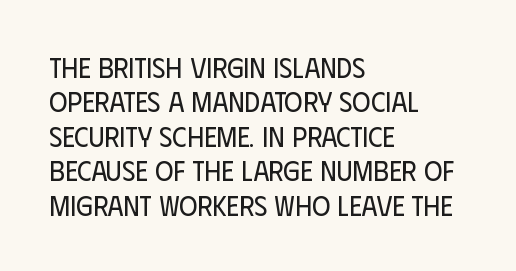
Q: Is the text bold? A: No.
Q: Is the text italic (slanted)? A: No, it is upright.
Q: Is the typeface a serif or a sans-serif typeface? A: Sans-serif.
Q: Is the text underlined? A: No.
Q: How is the paragraph aligned? A: Left-aligned.
Q: Is the spacing between letters normal or unusually wide? A: Normal.
Q: Width (condensed, normal, or wide)? A: Condensed.
Q: Stroke contrast? A: Low.
Q: x-height? A: Large.
Q: Monospaced? A: No.
